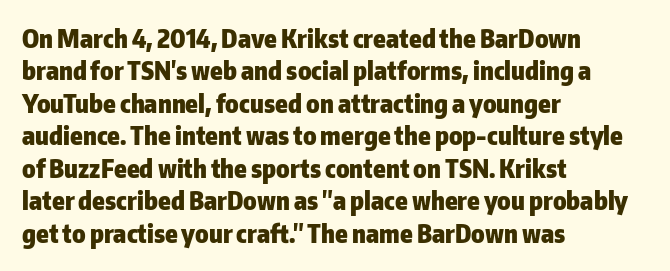
{"italic": "no", "bold": "yes", "underline": "no", "align": "left", "line_spacing": "normal", "line_spacing_ratio": 1.3, "letter_spacing": "normal", "letter_spacing_em": 0.0, "glyph_px": 25}
